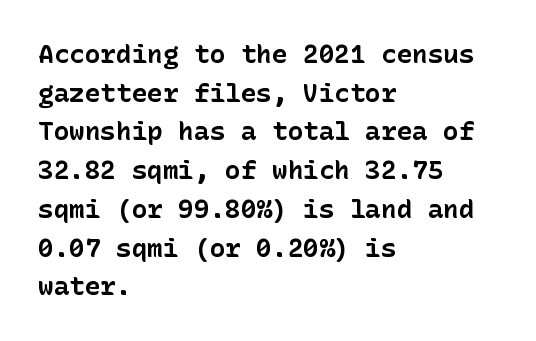
{"italic": "no", "bold": "yes", "underline": "no", "align": "left", "line_spacing": "normal", "line_spacing_ratio": 1.49, "letter_spacing": "normal", "letter_spacing_em": 0.0, "glyph_px": 26}
